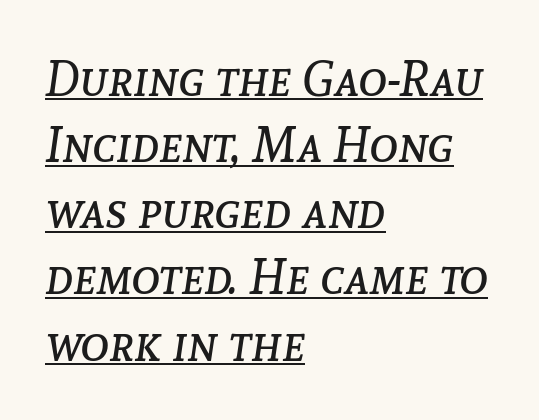
The image shows 49 px regular-weight type, italic (leaning right); set left-aligned, normal line spacing (1.35x), normal letter spacing, underlined; low stroke contrast and a medium x-height.
